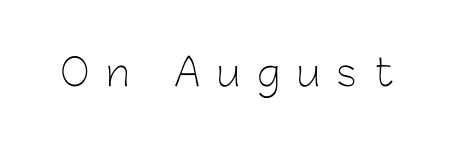
Unlike a traditional serif, this face leaves its strokes unadorned. The letters stand upright; this is a roman face. These glyphs show unthickened strokes, regular width or finer. Note the varied advance widths — an 'i' is clearly narrower than an 'm'.
